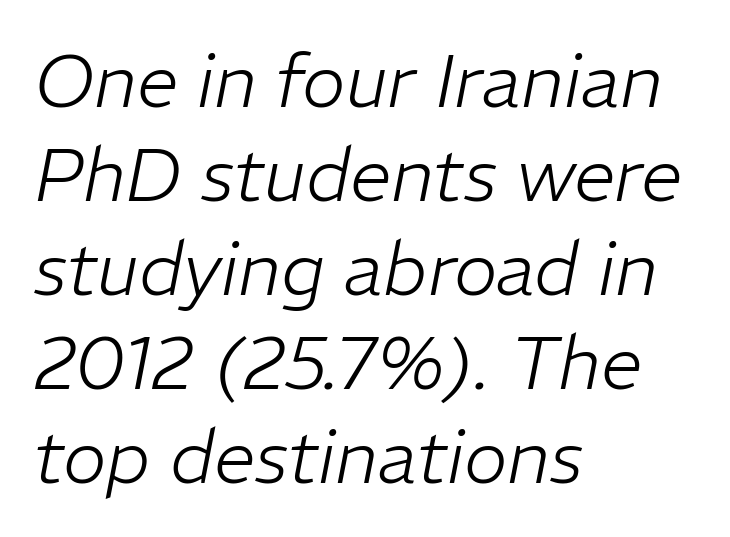
{"italic": "yes", "lean": "right", "slant_degrees": 11, "bold": "no", "weight": "light", "width": "normal", "stroke_contrast": "low", "x_height": "medium", "monospaced": "no", "underline": "no", "align": "left", "line_spacing": "normal", "line_spacing_ratio": 1.27, "letter_spacing": "normal", "letter_spacing_em": 0.0, "glyph_px": 74}
